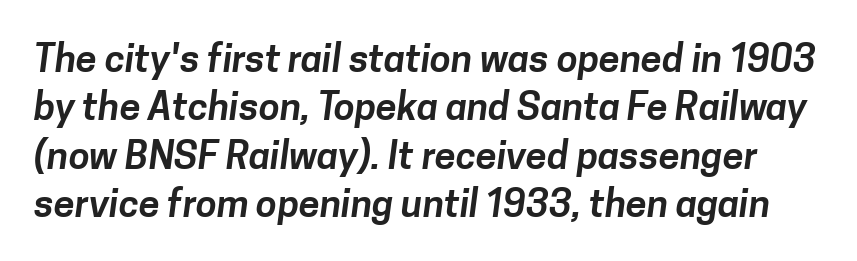
The image shows 38 px sans-serif type; set normal line spacing (1.27x), normal letter spacing, not underlined; low stroke contrast and a medium x-height.
